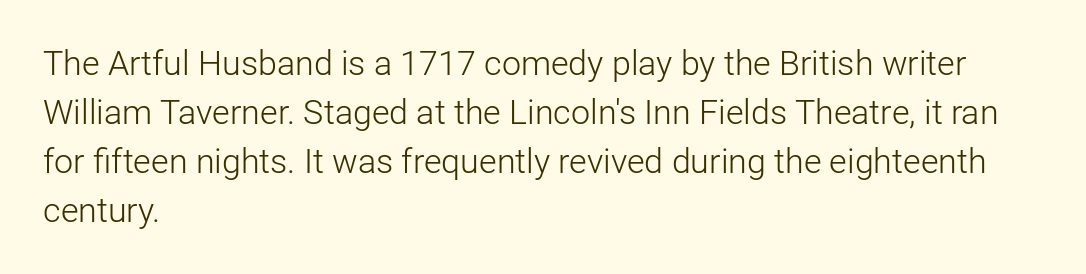
{"serif": "no", "italic": "no", "bold": "no", "weight": "light", "width": "normal", "stroke_contrast": "low", "x_height": "medium", "monospaced": "no", "underline": "no", "align": "left", "line_spacing": "normal", "line_spacing_ratio": 1.44, "letter_spacing": "normal", "letter_spacing_em": 0.0, "glyph_px": 34}
